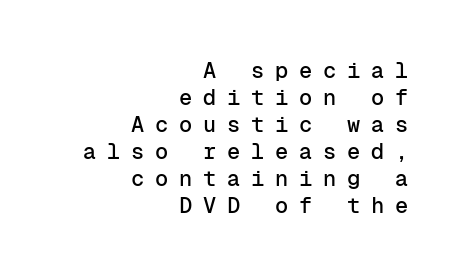
Q: Is the text italic (slanted)? A: No, it is upright.
Q: Is the text underlined? A: No.
Q: How is the paragraph aligned? A: Right-aligned.
Q: Is the spacing between letters normal or unusually wide? A: Unusually wide.
